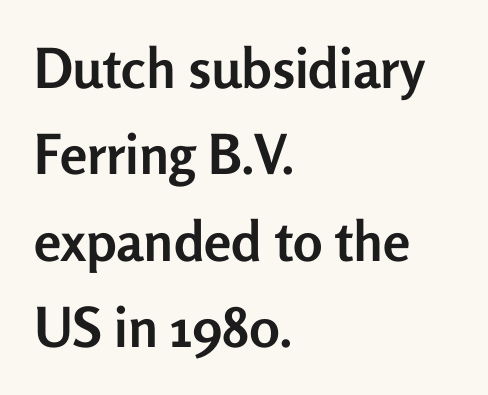
{"serif": "no", "italic": "no", "bold": "yes", "weight": "semibold", "width": "normal", "stroke_contrast": "low", "x_height": "medium", "monospaced": "no", "underline": "no", "align": "left", "line_spacing": "normal", "line_spacing_ratio": 1.57, "letter_spacing": "normal", "letter_spacing_em": 0.0, "glyph_px": 55}
